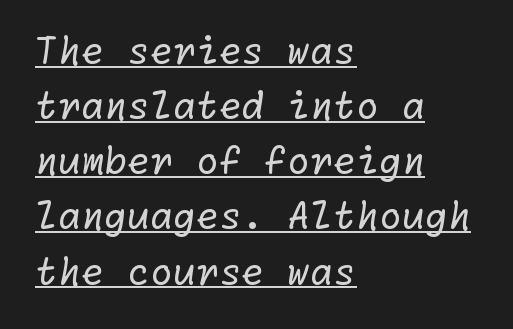
Short note: letters normally spaced. The type family on display is of the sans-serif kind. Stroke thickness stays within the range of a standard reading face or lighter. Is there an underline? Yes — a line sits under the letters.
